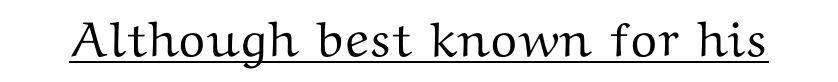
The image shows 50 px wide serif type, upright; set normal letter spacing, underlined; medium stroke contrast and a medium x-height.
